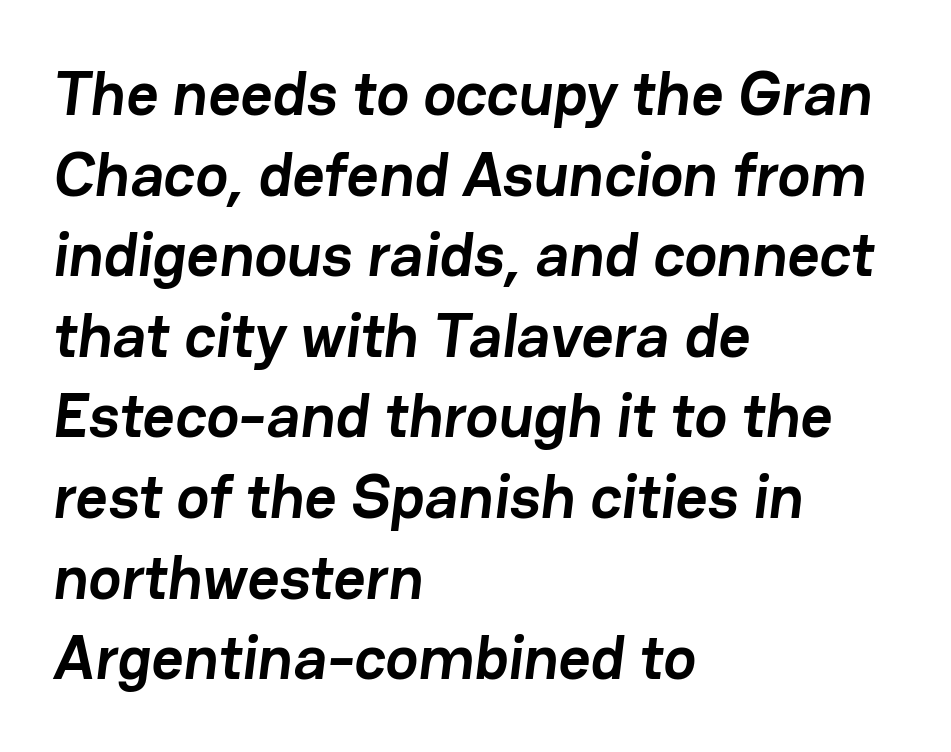
The image shows 62 px semibold sans-serif type; set left-aligned, normal line spacing (1.3x), normal letter spacing, not underlined; low stroke contrast and a medium x-height.
